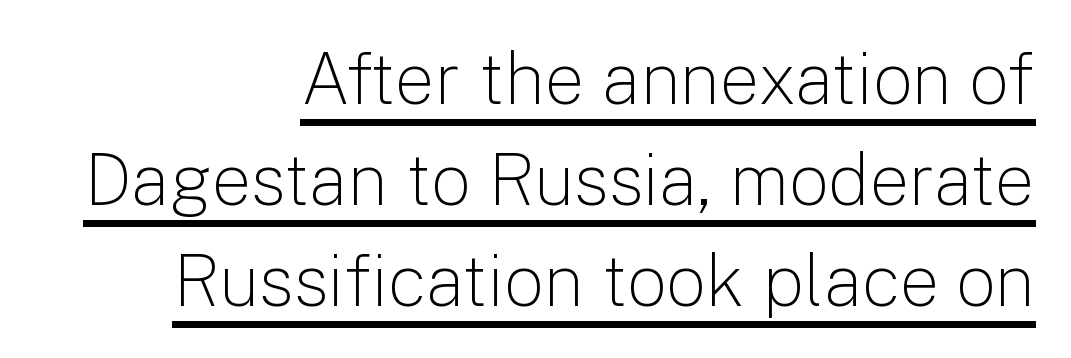
Students, observe: this is what conventionally led text looks like. Italic? Not at all — the glyphs are vertical. This rendering employs a face without finishing strokes, i.e., a sans-serif. Is this a fixed-width face? No — the glyphs have proportional, varying widths. If you drew a ruler down the right edge, every line would touch it. A baseline rule has been typeset under these characters.
